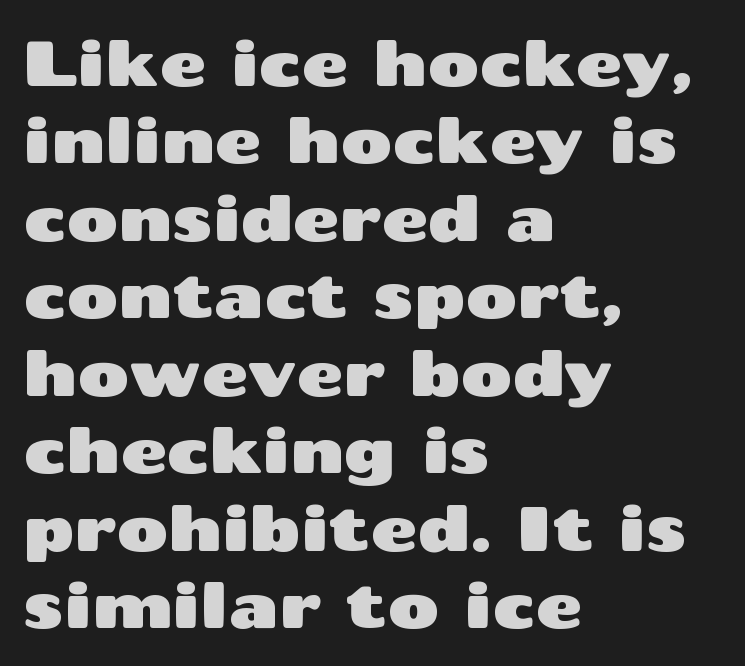
Rendered with straight, roman letterforms. Letterform terminals end flat and unadorned throughout the passage. The gap between lines stays unmarked. Reading down the block, your eye returns to a fixed left position each line. Here the designer chose a conventional face with non-uniform glyph widths.
